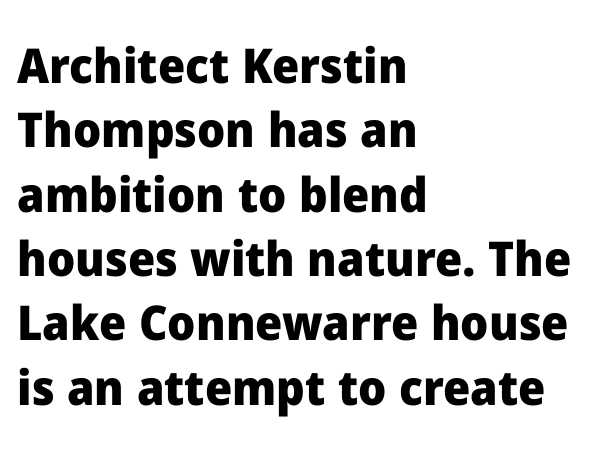
Q: Is the text bold? A: Yes.
Q: Is the text italic (slanted)? A: No, it is upright.
Q: Is the typeface a serif or a sans-serif typeface? A: Sans-serif.
Q: Is the text underlined? A: No.
Q: How is the paragraph aligned? A: Left-aligned.
Q: Is the spacing between letters normal or unusually wide? A: Normal.
Q: Is the spacing between lines tight, normal or loose? A: Normal.
Q: Width (condensed, normal, or wide)? A: Normal.
Q: Stroke contrast? A: Low.
Q: x-height? A: Medium.
Q: Monospaced? A: No.
